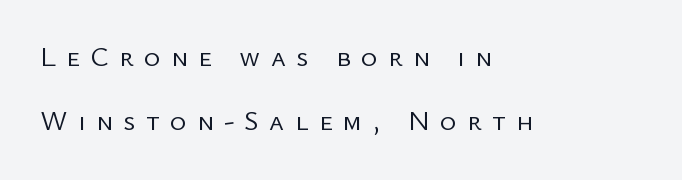
Do the characters align in a grid? No, the font is proportional. Look at the tracking — it's clearly loosened, letters drifting apart. Underlining? Definitely not there. These lines are composed in type without serifs. You can tell it's not italic because the verticals are truly vertical.
